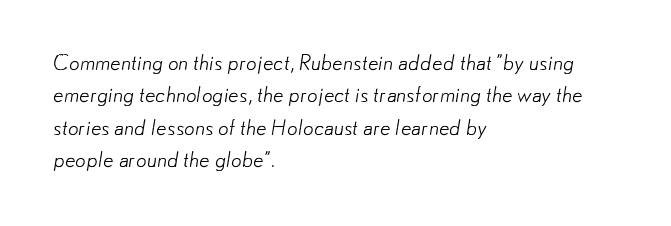
{"bold": "no", "underline": "no", "align": "left", "line_spacing": "normal", "line_spacing_ratio": 1.54, "letter_spacing": "normal", "letter_spacing_em": 0.0, "glyph_px": 21}
